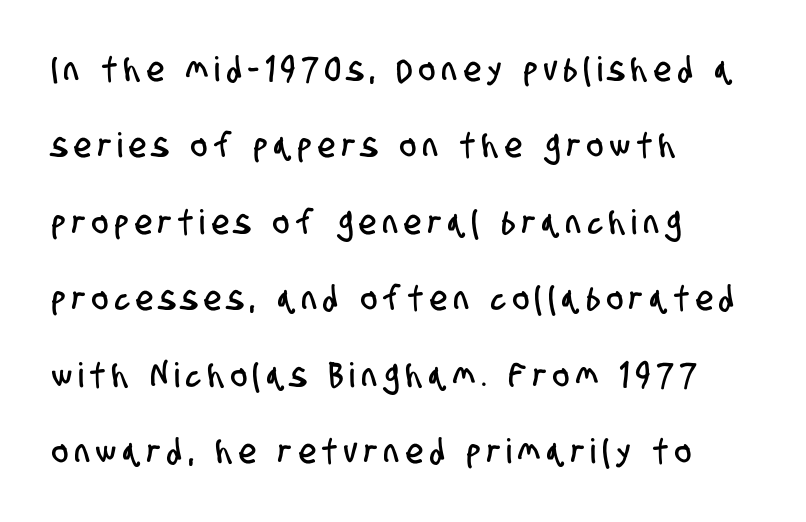
Q: Is the typeface a serif or a sans-serif typeface? A: Sans-serif.
Q: Is the text underlined? A: No.
Q: How is the paragraph aligned? A: Left-aligned.
Q: Is the spacing between letters normal or unusually wide? A: Unusually wide.
Q: Is the spacing between lines tight, normal or loose? A: Loose.
Q: Width (condensed, normal, or wide)? A: Condensed.
Q: Stroke contrast? A: Low.
Q: x-height? A: Large.
Q: Monospaced? A: No.
